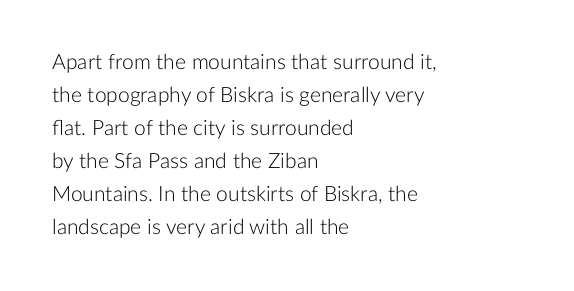
No italicization has been applied; the sample stays upright. This rendering features lettering with no underline. Summary of weight: not heavy and not bold. The typesetter chose a ragged-right arrangement here. The vertical gap from one line to the next is medium.
